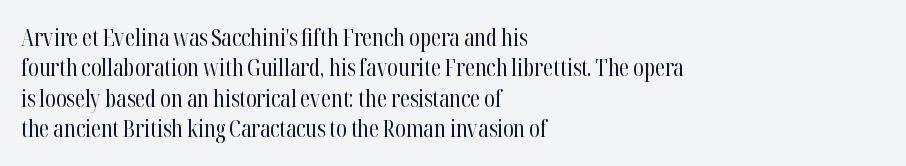
The space directly below the letters is spotless. Caption: standard tracking, unaltered. Vertically, the passage feels balanced, rows spaced as you'd expect. Does the lettering tilt? It doesn't — this is upright.
